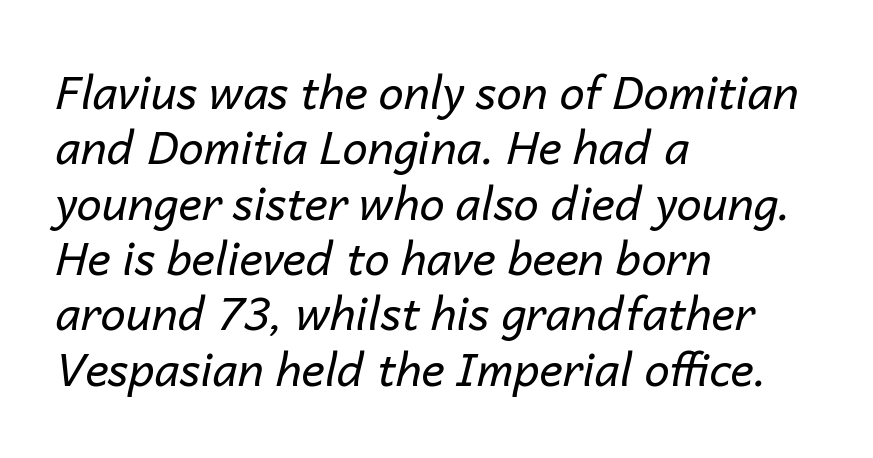
{"italic": "yes", "lean": "right", "slant_degrees": 14, "bold": "no", "weight": "regular", "width": "normal", "stroke_contrast": "low", "x_height": "medium", "monospaced": "no", "underline": "no", "align": "left", "line_spacing_ratio": 1.23, "letter_spacing": "normal", "letter_spacing_em": 0.0, "glyph_px": 45}
